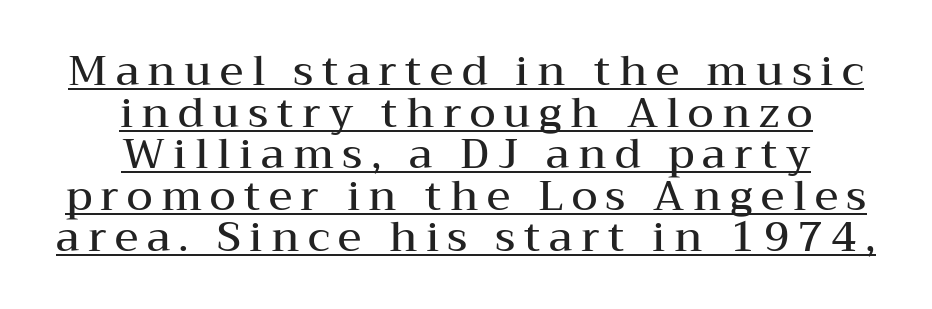
The image shows 42 px semibold, wide serif type, upright; set centered, tight line spacing (0.99x), unusually wide letter spacing (+0.2 em), underlined; medium stroke contrast and a medium x-height.
